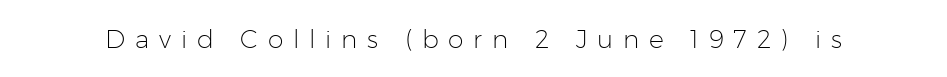
Q: Is the text bold? A: No.
Q: Is the text italic (slanted)? A: No, it is upright.
Q: Is the text underlined? A: No.
Q: Is the spacing between letters normal or unusually wide? A: Unusually wide.
